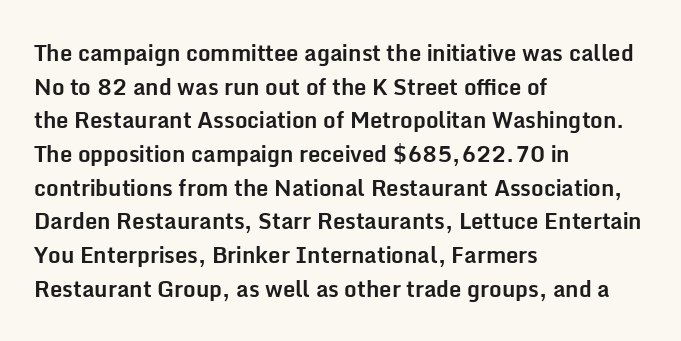
The image shows 22 px bold type, upright; set left-aligned, normal line spacing (1.53x), normal letter spacing, not underlined.
